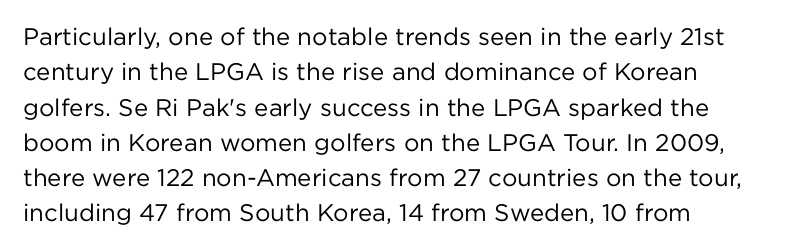
The image shows 24 px text type, upright; set left-aligned, normal line spacing (1.47x), normal letter spacing, not underlined.
